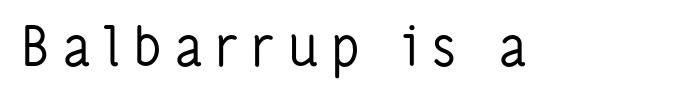
The image shows 54 px regular-weight, condensed sans-serif type, upright; set unusually wide letter spacing (+0.26 em), not underlined; low stroke contrast and a medium x-height.
